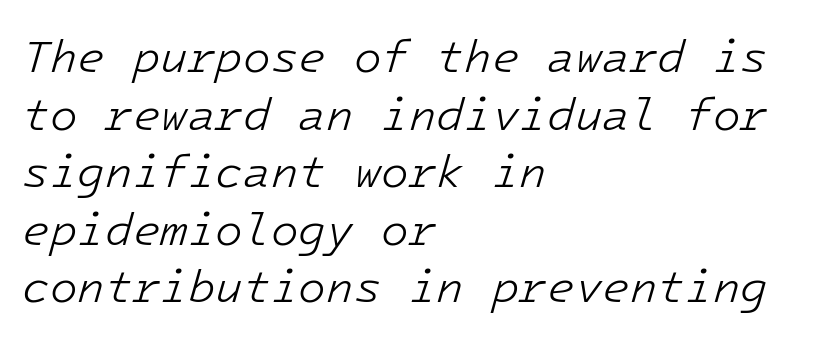
{"italic": "yes", "lean": "right", "slant_degrees": 16, "bold": "no", "weight": "light", "width": "normal", "stroke_contrast": "low", "x_height": "medium", "underline": "no", "align": "left", "line_spacing": "normal", "line_spacing_ratio": 1.28, "letter_spacing": "normal", "letter_spacing_em": 0.0, "glyph_px": 45}
